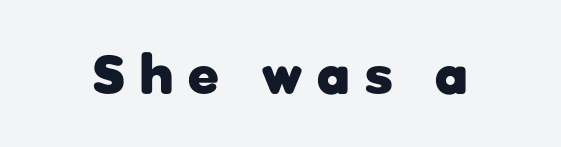
You'd pick this weight for a headline — it's a proper bold. I'd call this a sans setting — the letters go barefoot. Tracking value appears strongly positive — letters spread wide. Quick note: underline off. Spacing verdict: proportional, widths tailored to each character. Designer's note — italics off, roman on.
